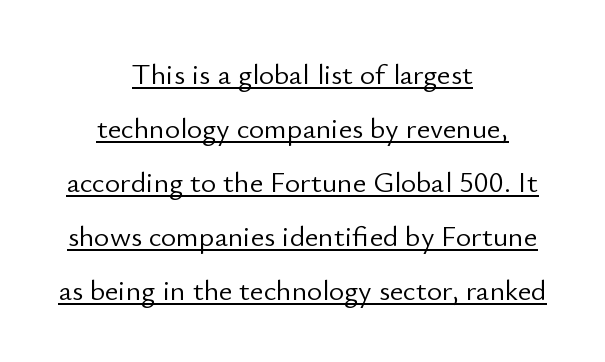
{"serif": "no", "italic": "no", "bold": "no", "weight": "light", "width": "normal", "stroke_contrast": "low", "x_height": "small", "monospaced": "no", "underline": "yes", "align": "center", "line_spacing_ratio": 1.86, "letter_spacing": "normal", "letter_spacing_em": 0.0, "glyph_px": 29}
